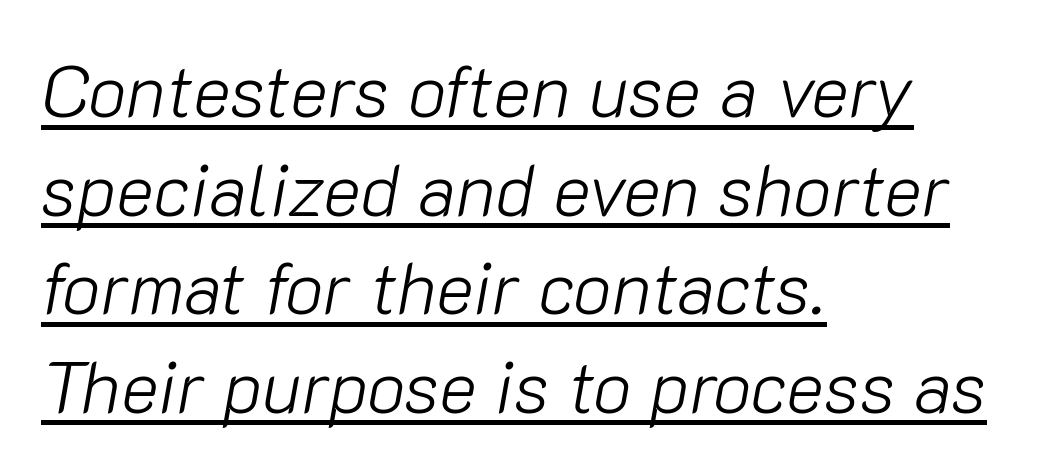
The image shows 72 px light type, italic (leaning right); set left-aligned, normal line spacing (1.37x), normal letter spacing, underlined; low stroke contrast and a medium x-height.
